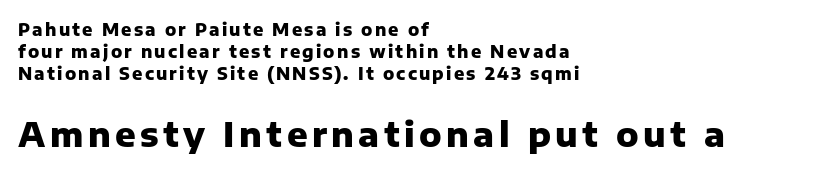
The image shows 34 px heavy sans-serif type, upright; set left-aligned, normal line spacing (1.29x), not underlined; the second (bottom) block is 2.0x larger; low stroke contrast and a medium x-height.
